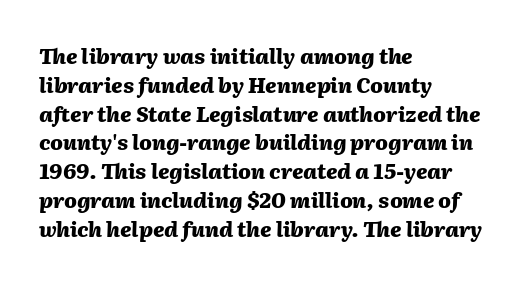
The image shows 21 px bold type, italic (leaning right); set left-aligned, normal line spacing (1.37x), normal letter spacing, not underlined.
